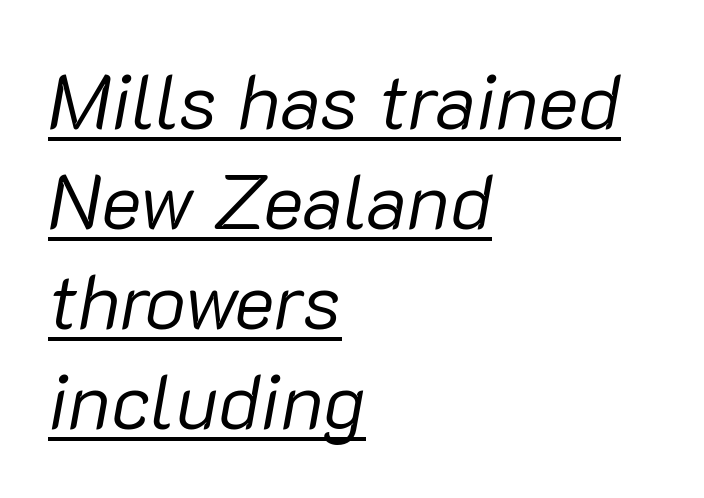
Q: Is the text bold? A: No.
Q: Is the text italic (slanted)? A: Yes, it leans right by about 10 degrees.
Q: Is the text underlined? A: Yes.
Q: How is the paragraph aligned? A: Left-aligned.
Q: Is the spacing between letters normal or unusually wide? A: Normal.
Q: Is the spacing between lines tight, normal or loose? A: Normal.
Q: Width (condensed, normal, or wide)? A: Normal.
Q: Stroke contrast? A: Low.
Q: x-height? A: Medium.
Q: Monospaced? A: No.
